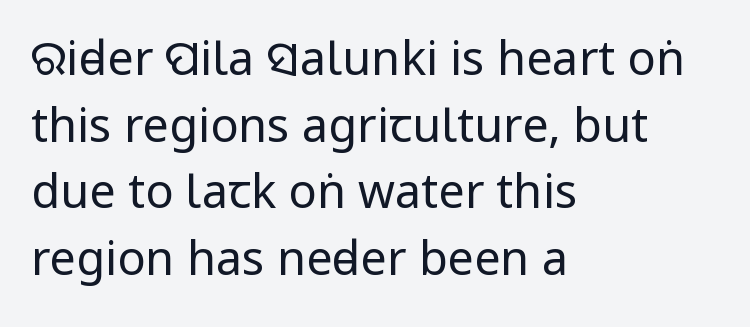
The image shows 47 px regular-weight, condensed sans-serif type, upright; set left-aligned, normal line spacing (1.42x), normal letter spacing, not underlined; low stroke contrast and a large x-height.
